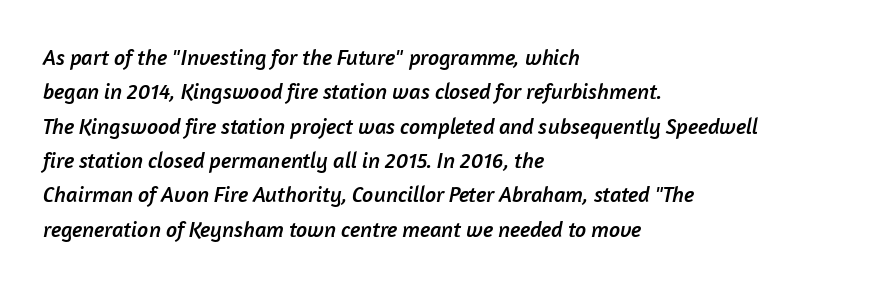
Q: Is the text underlined? A: No.
Q: How is the paragraph aligned? A: Left-aligned.
Q: Is the spacing between letters normal or unusually wide? A: Normal.
Q: Is the spacing between lines tight, normal or loose? A: Normal.
